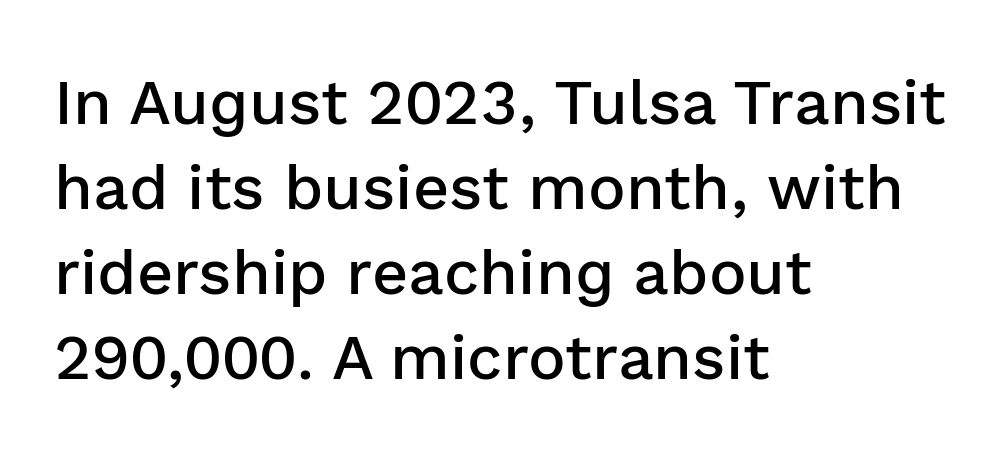
Q: Is the text bold? A: Semi-bold.
Q: Is the text italic (slanted)? A: No, it is upright.
Q: Is the typeface a serif or a sans-serif typeface? A: Sans-serif.
Q: Is the text underlined? A: No.
Q: How is the paragraph aligned? A: Left-aligned.
Q: Is the spacing between letters normal or unusually wide? A: Normal.
Q: Is the spacing between lines tight, normal or loose? A: Normal.
Q: Width (condensed, normal, or wide)? A: Normal.
Q: Stroke contrast? A: Low.
Q: x-height? A: Medium.
Q: Monospaced? A: No.
